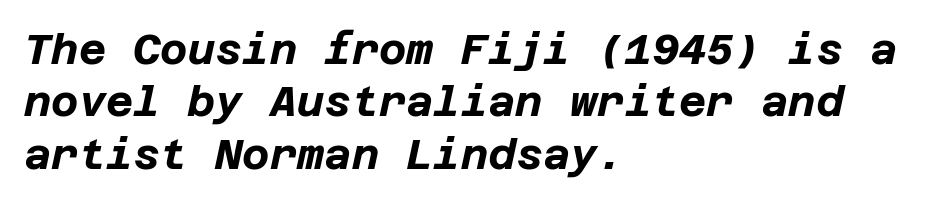
Typographic density is high because the face is bold. The passage shown stacks its lines at a standard gap. The area under the type is left untouched. Emphasis-style slanted type is in use.
